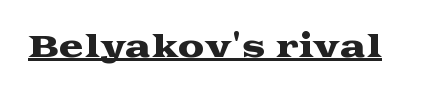
Yep, those are serifs on the letters. Default kerning and tracking; the words read as compact shapes. The lettering holds an erect, upright posture throughout. Is this a fixed-width face? No — the glyphs have proportional, varying widths.
